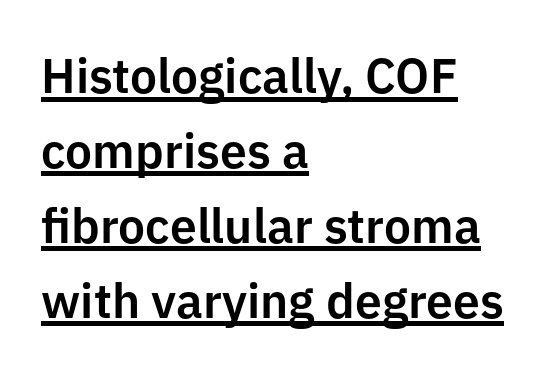
Q: Is the text italic (slanted)? A: No, it is upright.
Q: Is the typeface a serif or a sans-serif typeface? A: Sans-serif.
Q: Is the text underlined? A: Yes.
Q: How is the paragraph aligned? A: Left-aligned.
Q: Is the spacing between letters normal or unusually wide? A: Normal.
Q: Is the spacing between lines tight, normal or loose? A: Normal.
Q: Width (condensed, normal, or wide)? A: Normal.
Q: Stroke contrast? A: Low.
Q: x-height? A: Medium.
Q: Monospaced? A: No.
